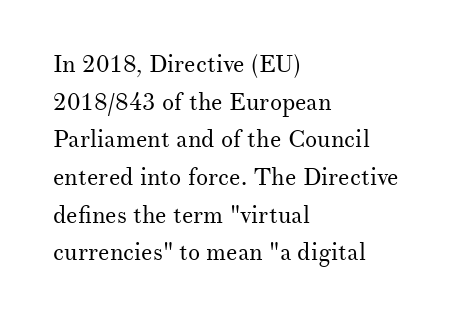
{"italic": "no", "bold": "no", "underline": "no", "align": "left", "line_spacing": "normal", "line_spacing_ratio": 1.57, "letter_spacing": "normal", "letter_spacing_em": 0.0, "glyph_px": 24}
